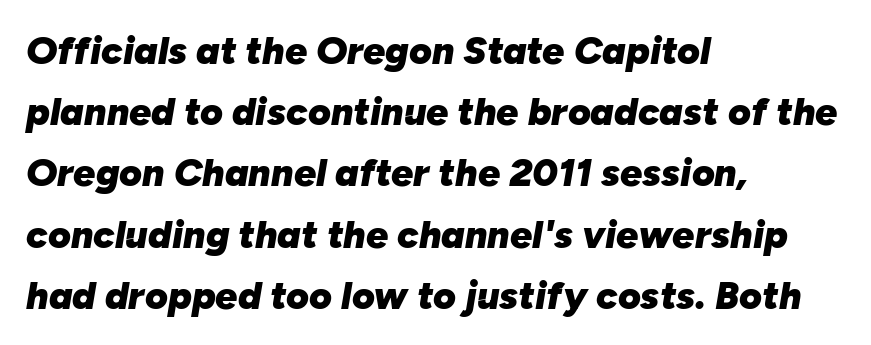
Has an underline been added? It has not. Typographic density is high because the face is bold. The letters advance in unequal steps, a hallmark of proportional type. The passage shown stacks its lines at a standard gap. The text block is weighted toward the left margin, trailing off unevenly rightward.
